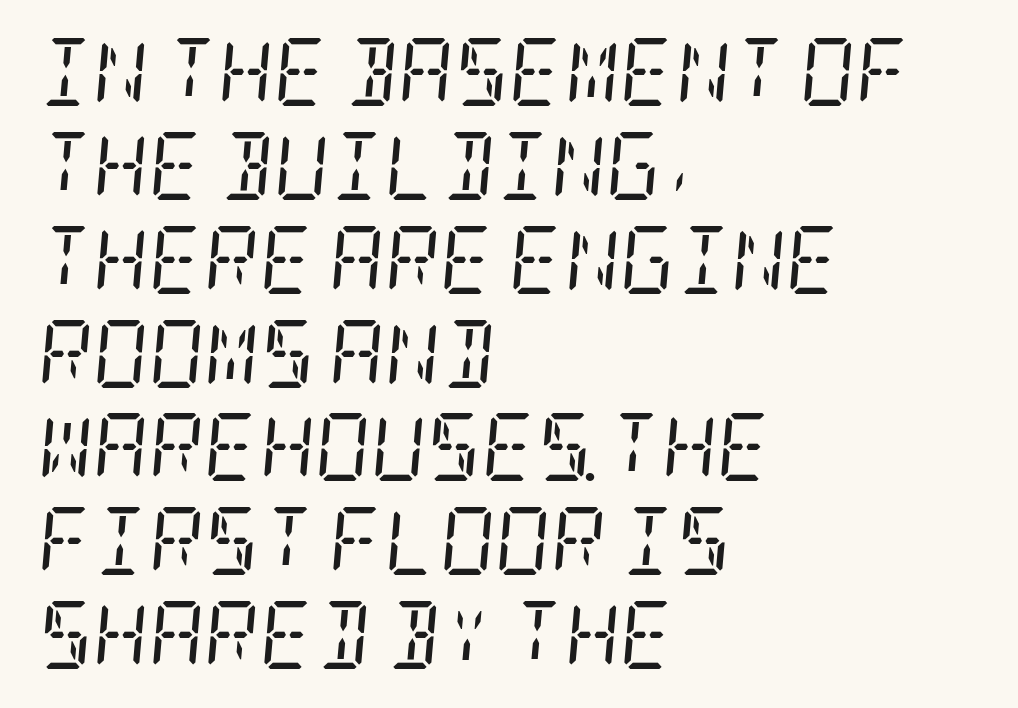
The glyphs look as if they've been sheared to an angle. The passage is arranged the way most books set body copy — flush left. Baseline-to-baseline distance is the conventional proportion of letter height. There is no visible air inserted between adjacent glyphs. To sum up the face: it has serifs.
